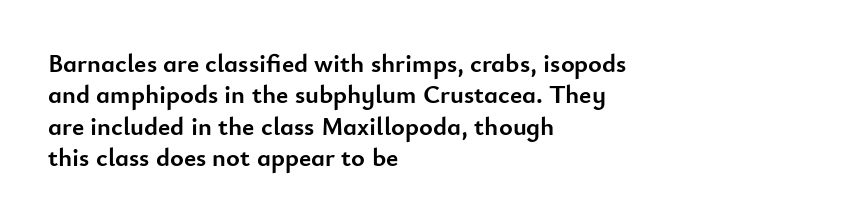
Posture: straight, roman, zero tilt. A student would call this left alignment; a typographer would say flush left, rag right. Rule under the text: the space is simply empty. Between one letter and the next there's only the usual sliver of space. Plenty of ink on the page — the face is bold.
